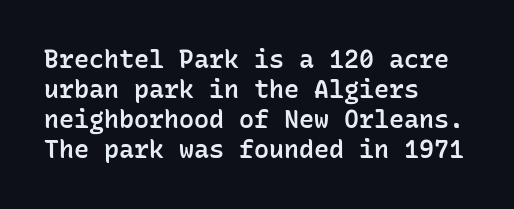
The image shows 25 px text type, upright; set left-aligned, line spacing 1.2x, normal letter spacing, not underlined.
